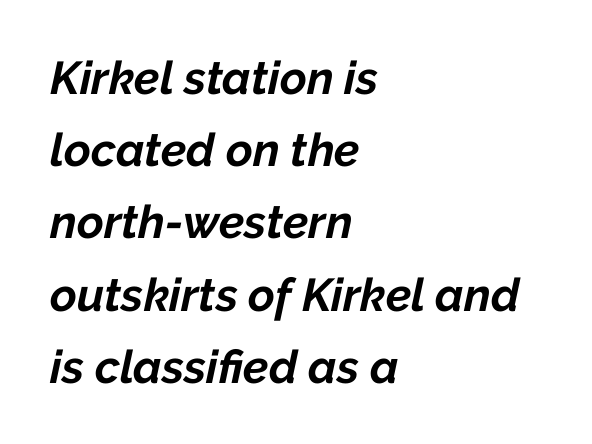
Q: Is the text bold? A: Yes.
Q: Is the text italic (slanted)? A: Yes, it leans right by about 12 degrees.
Q: Is the text underlined? A: No.
Q: How is the paragraph aligned? A: Left-aligned.
Q: Is the spacing between letters normal or unusually wide? A: Normal.
Q: Is the spacing between lines tight, normal or loose? A: Normal.
Q: Width (condensed, normal, or wide)? A: Normal.
Q: Stroke contrast? A: Low.
Q: x-height? A: Medium.
Q: Monospaced? A: No.
